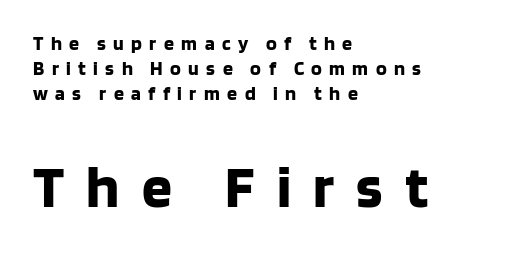
The image shows 60 px bold sans-serif type, upright; set left-aligned, normal line spacing (1.25x), unusually wide letter spacing (+0.37 em), not underlined; the second (bottom) block is 3.0x larger; low stroke contrast and a large x-height.
